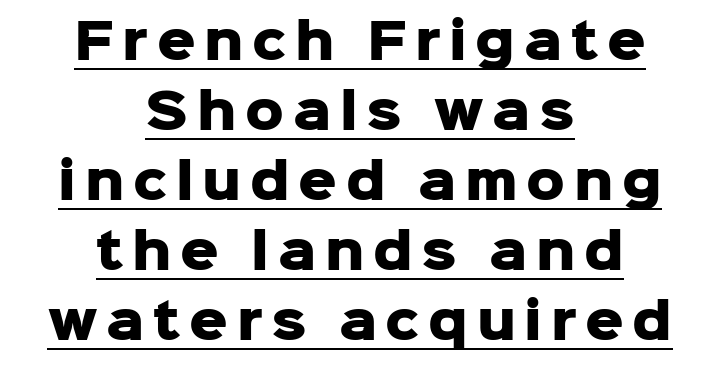
Q: Is the text bold? A: Yes.
Q: Is the text italic (slanted)? A: No, it is upright.
Q: Is the typeface a serif or a sans-serif typeface? A: Sans-serif.
Q: Is the text underlined? A: Yes.
Q: How is the paragraph aligned? A: Centered.
Q: Is the spacing between lines tight, normal or loose? A: Normal.
Q: Width (condensed, normal, or wide)? A: Normal.
Q: Stroke contrast? A: Low.
Q: x-height? A: Medium.
Q: Monospaced? A: No.
